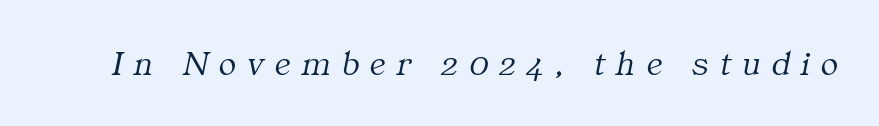
Q: Is the text bold? A: No.
Q: Is the text italic (slanted)? A: Yes, it leans right by about 11 degrees.
Q: Is the typeface a serif or a sans-serif typeface? A: Serif.
Q: Is the text underlined? A: No.
Q: Is the spacing between letters normal or unusually wide? A: Unusually wide.
Q: Width (condensed, normal, or wide)? A: Normal.
Q: Stroke contrast? A: Medium.
Q: x-height? A: Medium.
Q: Monospaced? A: No.
